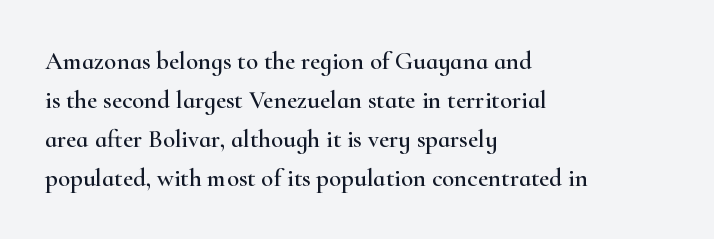
{"italic": "no", "underline": "no", "align": "left", "line_spacing": "normal", "line_spacing_ratio": 1.56, "letter_spacing": "normal", "letter_spacing_em": 0.0, "glyph_px": 25}
